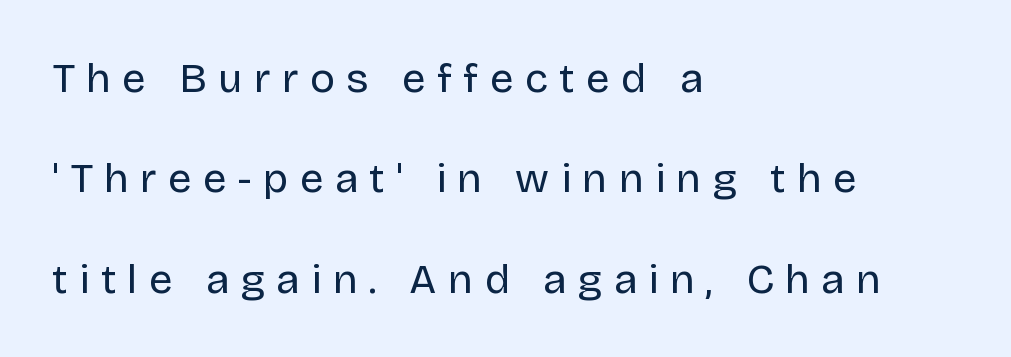
Q: Is the text bold? A: No.
Q: Is the text italic (slanted)? A: No, it is upright.
Q: Is the typeface a serif or a sans-serif typeface? A: Sans-serif.
Q: Is the text underlined? A: No.
Q: How is the paragraph aligned? A: Left-aligned.
Q: Is the spacing between letters normal or unusually wide? A: Unusually wide.
Q: Is the spacing between lines tight, normal or loose? A: Loose.
Q: Width (condensed, normal, or wide)? A: Normal.
Q: Stroke contrast? A: Low.
Q: x-height? A: Large.
Q: Monospaced? A: No.
